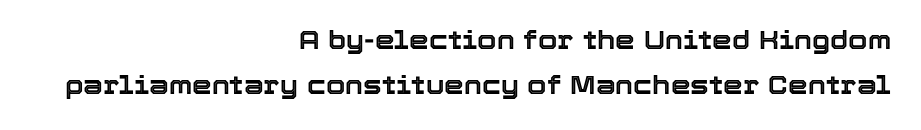
The image shows 25 px text type, upright; set right-aligned, line spacing 1.82x, normal letter spacing, not underlined.
